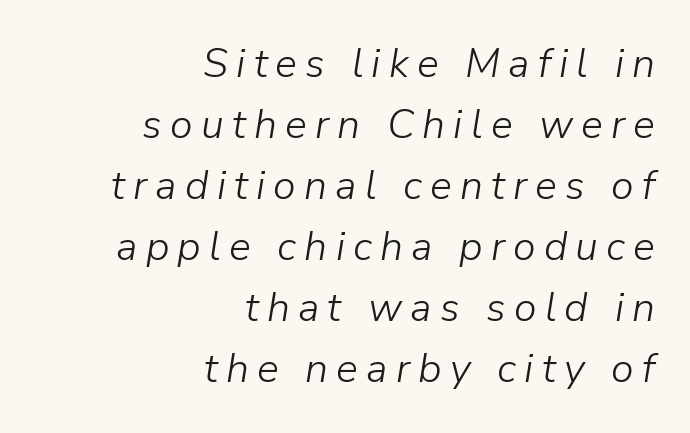
The image shows 41 px light type, italic (leaning right); set right-aligned, normal line spacing (1.49x), unusually wide letter spacing (+0.2 em), not underlined; low stroke contrast and a medium x-height.
